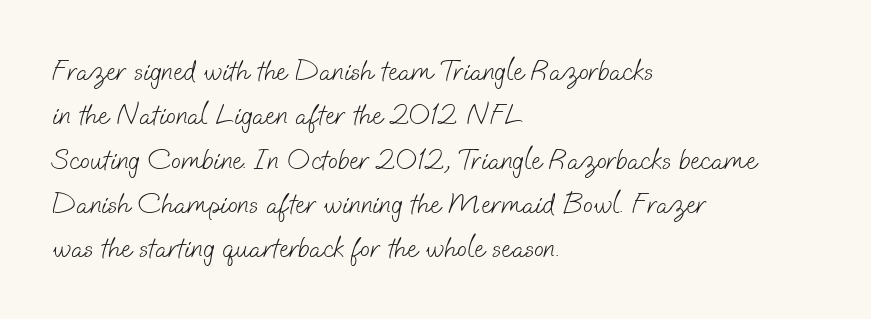
Check the space under the baseline: it is left empty. Does the copy run flush right? No — it runs flush left. To sum up the face: it is a sans, with no serifs. These lines are rendered in a variable-pitch font.
